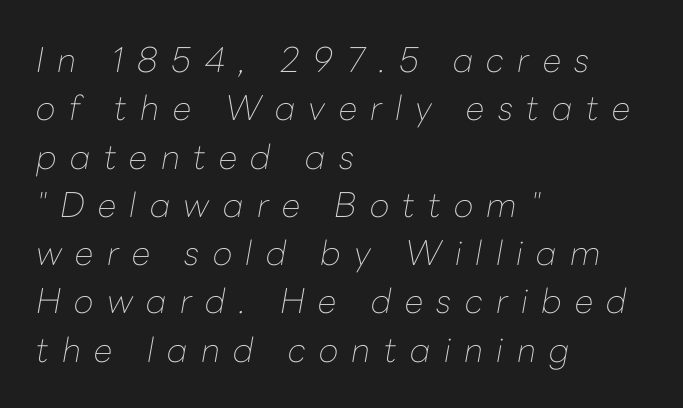
Q: Is the text bold? A: No.
Q: Is the text italic (slanted)? A: Yes, it leans right by about 10 degrees.
Q: Is the text underlined? A: No.
Q: How is the paragraph aligned? A: Left-aligned.
Q: Is the spacing between letters normal or unusually wide? A: Unusually wide.
Q: Is the spacing between lines tight, normal or loose? A: Normal.
Q: Width (condensed, normal, or wide)? A: Normal.
Q: Stroke contrast? A: Low.
Q: x-height? A: Medium.
Q: Monospaced? A: No.
